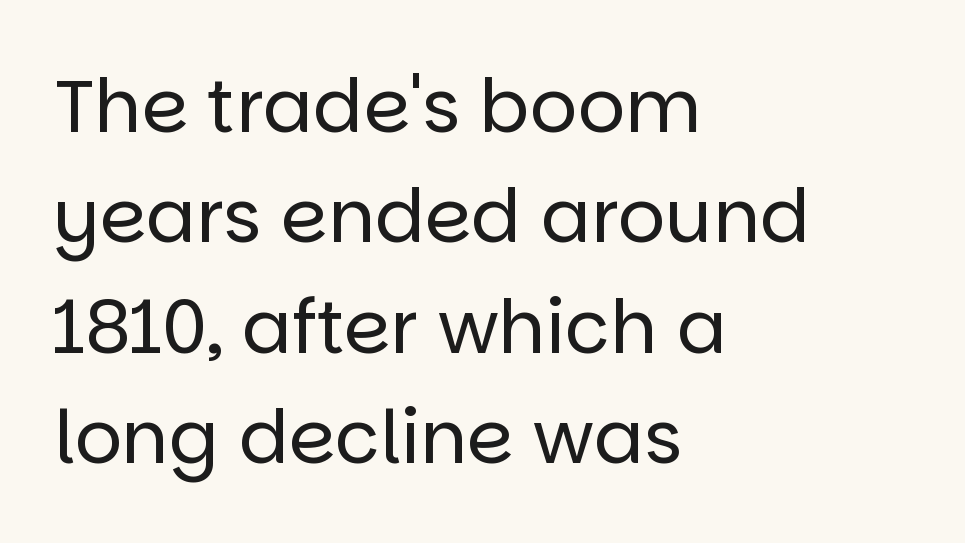
Q: Is the text bold? A: No.
Q: Is the text italic (slanted)? A: No, it is upright.
Q: Is the typeface a serif or a sans-serif typeface? A: Sans-serif.
Q: Is the text underlined? A: No.
Q: How is the paragraph aligned? A: Left-aligned.
Q: Is the spacing between letters normal or unusually wide? A: Normal.
Q: Is the spacing between lines tight, normal or loose? A: Normal.
Q: Width (condensed, normal, or wide)? A: Normal.
Q: Stroke contrast? A: Low.
Q: x-height? A: Large.
Q: Monospaced? A: No.
